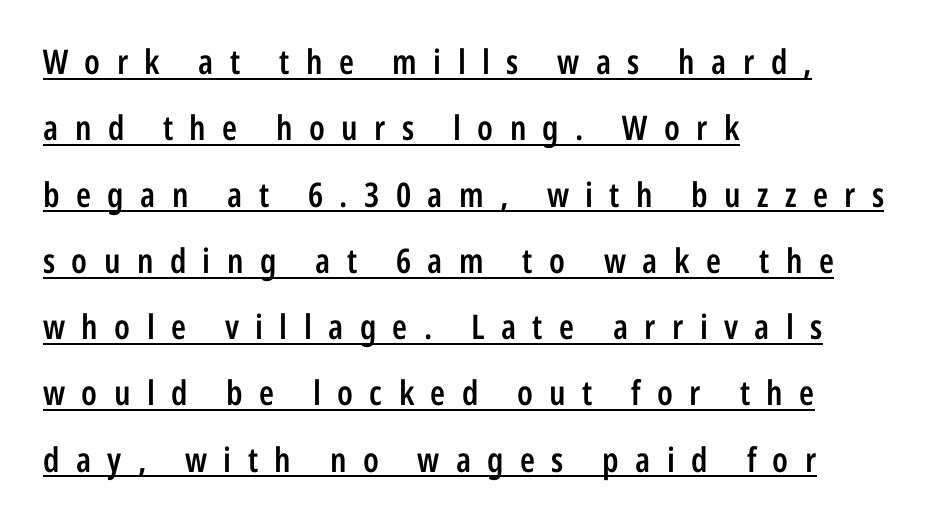
These lines have a slow, spaced-out rhythm from letter to letter. The leading is generous, giving the passage an open texture. Weight: semibold (demi). Does the lettering tilt? It doesn't — this is upright.
